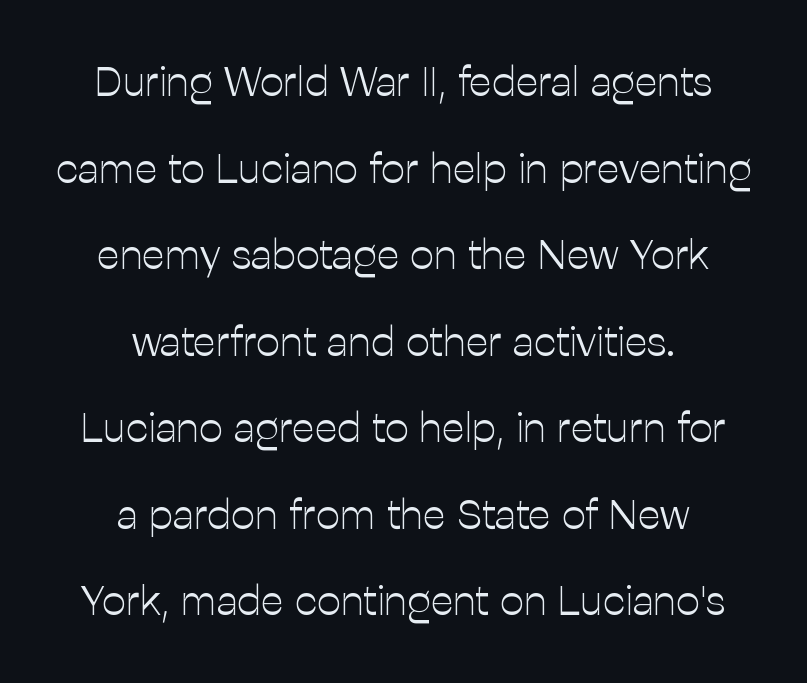
{"serif": "no", "italic": "no", "bold": "no", "weight": "light", "width": "normal", "stroke_contrast": "low", "x_height": "medium", "monospaced": "no", "underline": "no", "align": "center", "line_spacing": "loose", "line_spacing_ratio": 2.06, "letter_spacing": "normal", "letter_spacing_em": 0.0, "glyph_px": 42}
